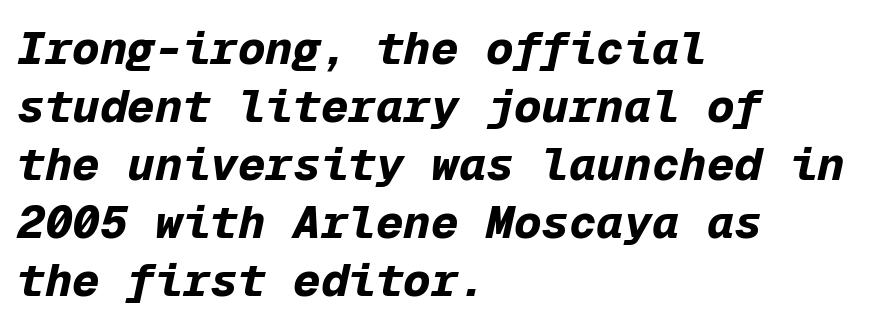
The passage shown is typed in a monospace face where columns stay perfectly aligned. Underline: absent. This sample is left-justified, so line endings fall wherever the words run out. The letters sit at their default tracking, neither squeezed nor spread. In terms of posture, this sample is oblique. Students, this is bold: see how much ink each stroke carries.
